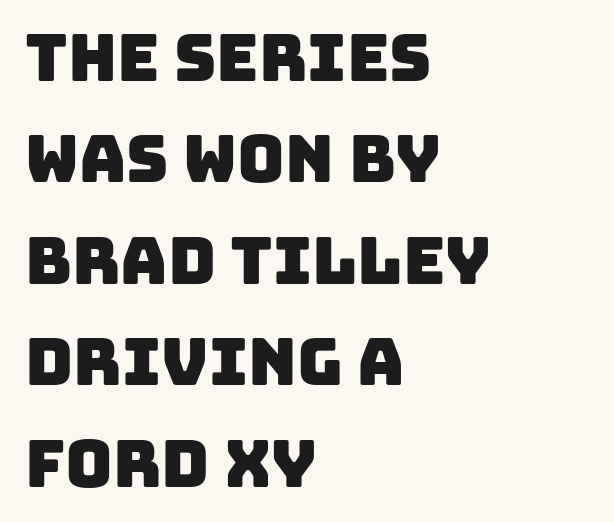
The image shows 65 px sans-serif type; set left-aligned, normal line spacing (1.56x), normal letter spacing, not underlined; low stroke contrast and a large x-height.
